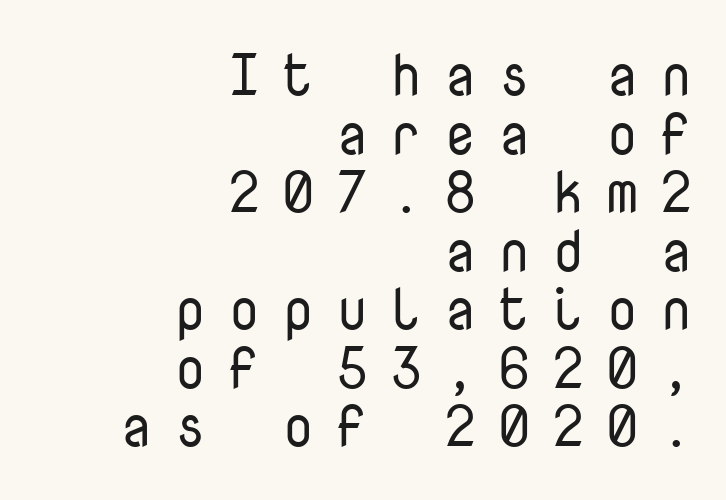
{"serif": "no", "italic": "no", "bold": "no", "weight": "regular", "width": "normal", "stroke_contrast": "low", "x_height": "medium", "monospaced": "yes", "underline": "no", "align": "right", "line_spacing": "tight", "line_spacing_ratio": 1.01, "letter_spacing": "wide", "letter_spacing_em": 0.37, "glyph_px": 58}
